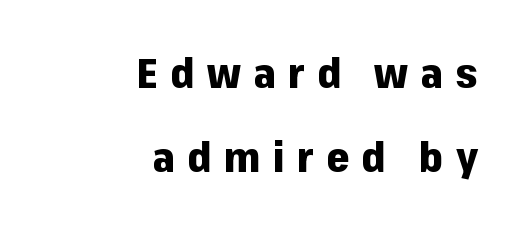
Q: Is the text bold? A: Yes.
Q: Is the text italic (slanted)? A: No, it is upright.
Q: Is the typeface a serif or a sans-serif typeface? A: Sans-serif.
Q: Is the text underlined? A: No.
Q: How is the paragraph aligned? A: Right-aligned.
Q: Is the spacing between letters normal or unusually wide? A: Unusually wide.
Q: Is the spacing between lines tight, normal or loose? A: Loose.
Q: Width (condensed, normal, or wide)? A: Normal.
Q: Stroke contrast? A: Low.
Q: x-height? A: Medium.
Q: Monospaced? A: No.
